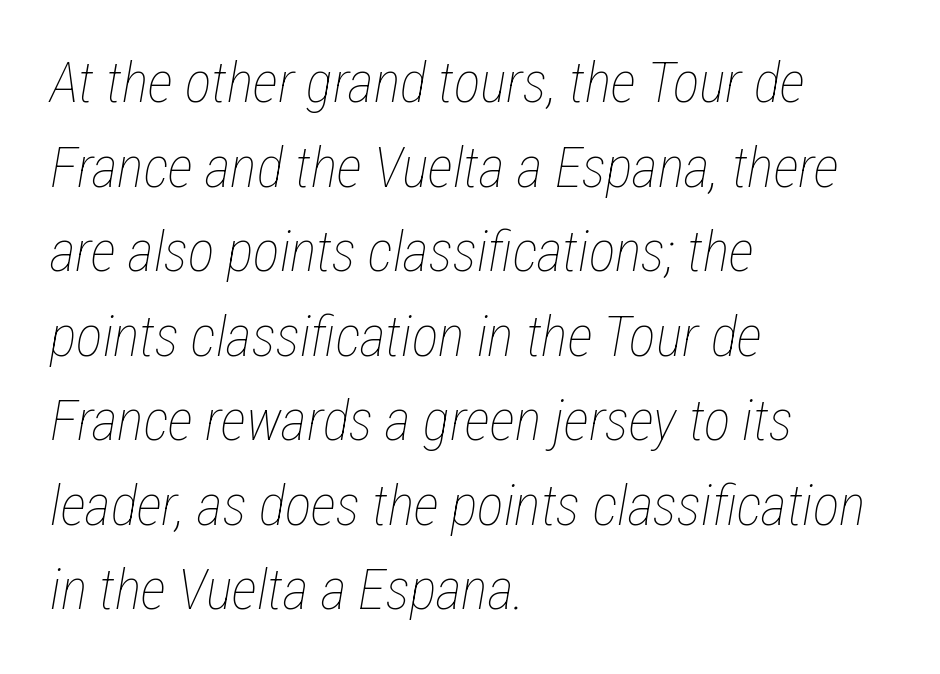
The image shows 56 px thin, condensed type, italic (leaning right); set left-aligned, normal line spacing (1.51x), normal letter spacing, not underlined; low stroke contrast and a medium x-height.
